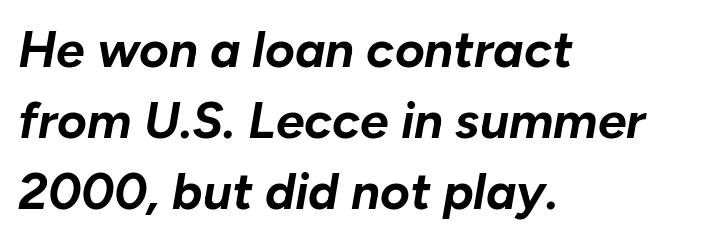
{"italic": "yes", "lean": "right", "slant_degrees": 10, "bold": "yes", "weight": "bold", "width": "normal", "stroke_contrast": "low", "x_height": "medium", "monospaced": "no", "underline": "no", "align": "left", "line_spacing": "normal", "line_spacing_ratio": 1.39, "letter_spacing": "normal", "letter_spacing_em": 0.0, "glyph_px": 51}
